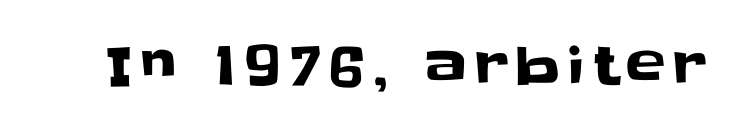
{"serif": "no", "italic": "no", "width": "normal", "stroke_contrast": "low", "x_height": "large", "monospaced": "no", "underline": "no", "glyph_px": 53}
